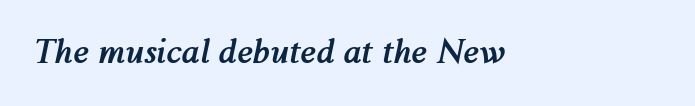
{"italic": "yes", "lean": "right", "slant_degrees": 12, "bold": "yes", "weight": "semibold", "width": "normal", "stroke_contrast": "medium", "x_height": "medium", "monospaced": "no", "underline": "no", "letter_spacing": "normal", "letter_spacing_em": 0.0, "glyph_px": 32}
